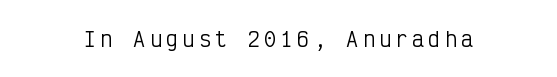
Q: Is the text bold? A: No.
Q: Is the text italic (slanted)? A: No, it is upright.
Q: Is the text underlined? A: No.
Q: Is the spacing between letters normal or unusually wide? A: Unusually wide.
